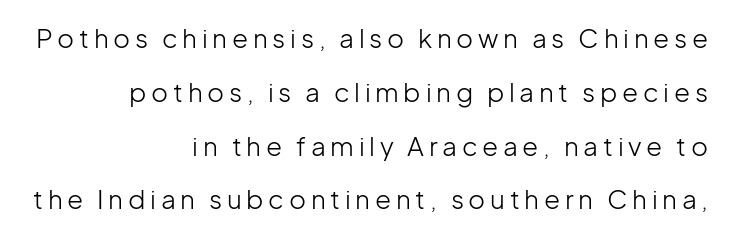
{"italic": "no", "bold": "no", "underline": "no", "align": "right", "line_spacing": "loose", "line_spacing_ratio": 2.07, "glyph_px": 26}
